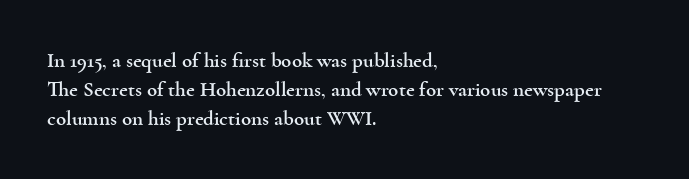
The image shows 21 px text type, upright; set left-aligned, normal line spacing (1.37x), normal letter spacing, not underlined.
